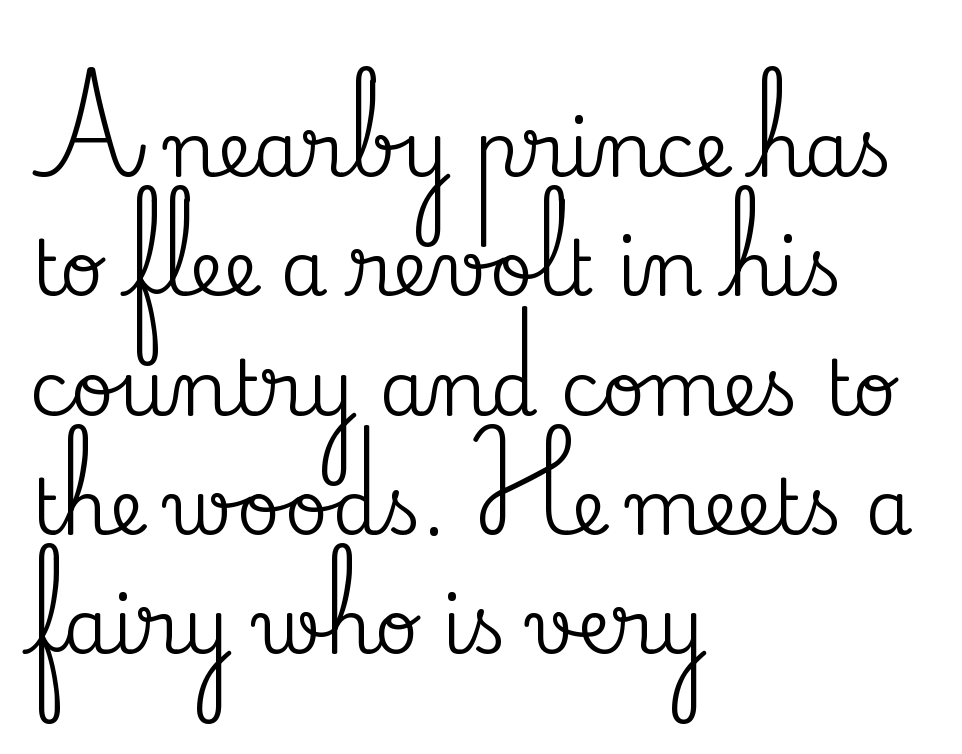
Are there feet on the stems? There are — it's a serif. The line texture is even and compact thanks to regular tracking. Just letters on the line, the space beneath them empty. The vertical gap from one line to the next is medium.
